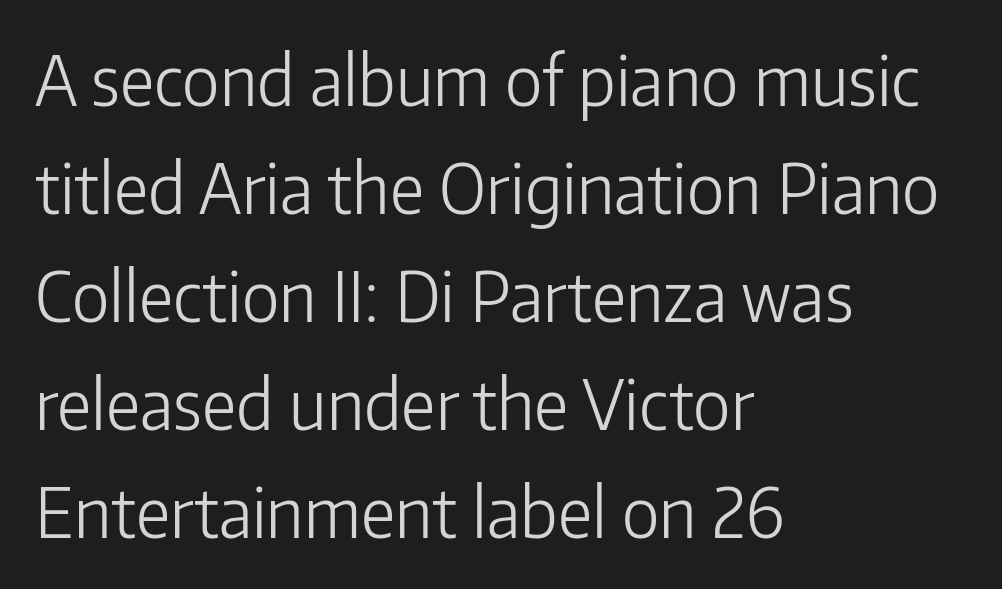
This sample has the flowing, uneven cadence of proportional lettering. Tracking value appears to be zero — textbook default spacing. One glance says typical: line gaps are just what's usual. Teacher's note: observe the even left margin — that is flush-left alignment.
